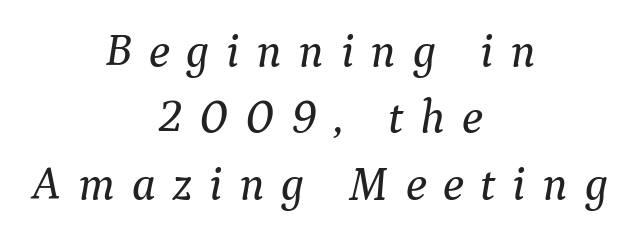
Glyph-to-glyph distance is far greater than everyday printed text. Note the varied advance widths — an 'i' is clearly narrower than an 'm'. Tall strokes in this sample are angled rather than plumb. The rag falls on both sides of this text block equally. Leading: standard. Are there feet on the stems? There are — it's a serif.
